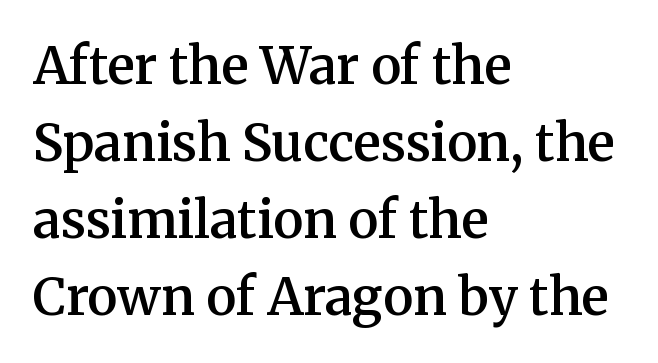
The image shows 51 px semibold serif type, upright; set left-aligned, normal line spacing (1.51x), normal letter spacing, not underlined; medium stroke contrast and a medium x-height.
